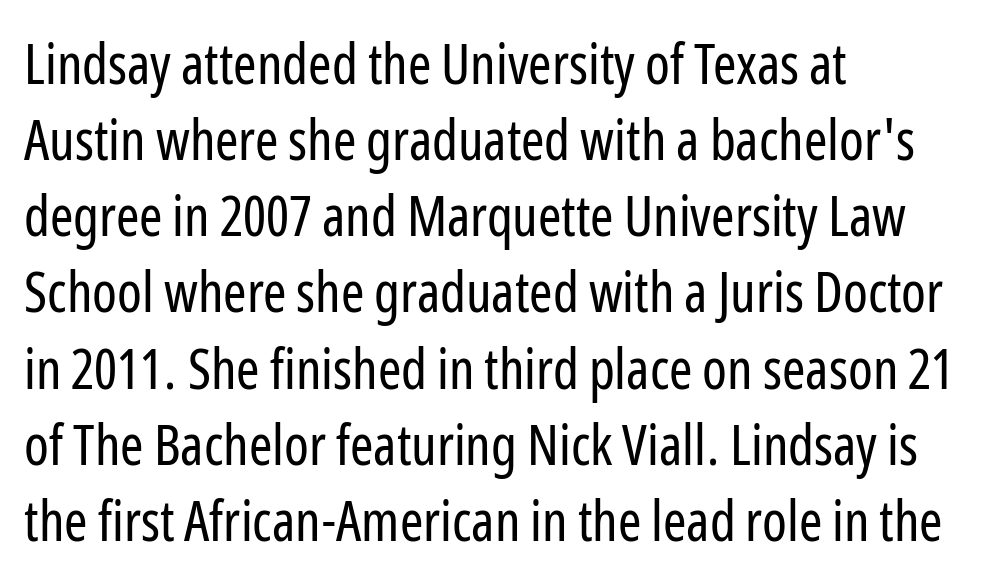
Q: Is the text bold? A: No.
Q: Is the text italic (slanted)? A: No, it is upright.
Q: Is the typeface a serif or a sans-serif typeface? A: Sans-serif.
Q: Is the text underlined? A: No.
Q: How is the paragraph aligned? A: Left-aligned.
Q: Is the spacing between letters normal or unusually wide? A: Normal.
Q: Is the spacing between lines tight, normal or loose? A: Normal.
Q: Width (condensed, normal, or wide)? A: Condensed.
Q: Stroke contrast? A: Low.
Q: x-height? A: Medium.
Q: Monospaced? A: No.
